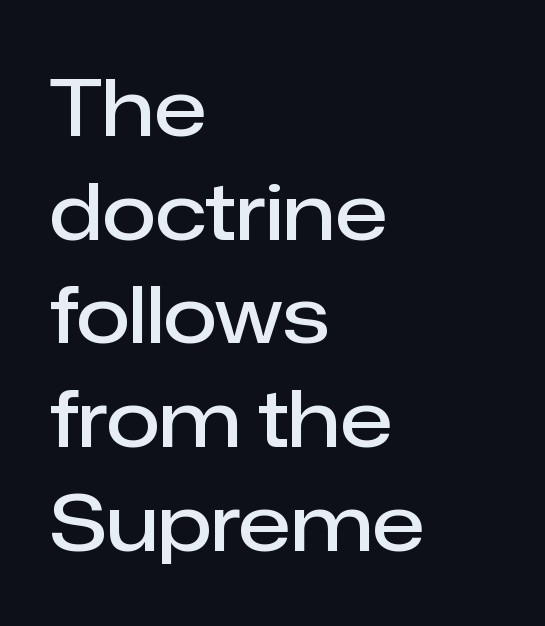
{"serif": "no", "italic": "no", "bold": "semi", "weight": "semibold", "width": "normal", "stroke_contrast": "low", "x_height": "medium", "monospaced": "no", "underline": "no", "align": "left", "line_spacing": "normal", "line_spacing_ratio": 1.33, "letter_spacing": "normal", "letter_spacing_em": 0.0, "glyph_px": 78}
